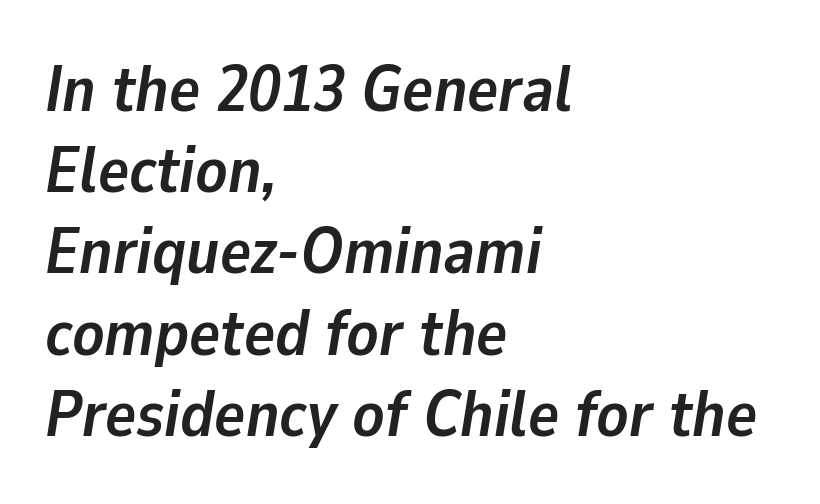
Q: Is the text bold? A: Yes.
Q: Is the text italic (slanted)? A: Yes, it leans right by about 9 degrees.
Q: Is the text underlined? A: No.
Q: How is the paragraph aligned? A: Left-aligned.
Q: Is the spacing between letters normal or unusually wide? A: Normal.
Q: Is the spacing between lines tight, normal or loose? A: Normal.
Q: Width (condensed, normal, or wide)? A: Normal.
Q: Stroke contrast? A: Low.
Q: x-height? A: Medium.
Q: Monospaced? A: No.
